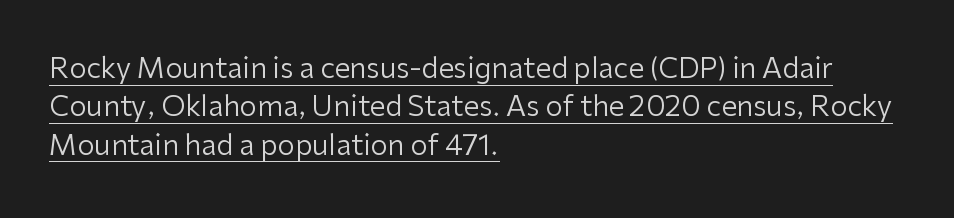
The image shows 28 px regular-weight sans-serif type, upright; set left-aligned, normal line spacing (1.37x), normal letter spacing, underlined; low stroke contrast and a medium x-height.
